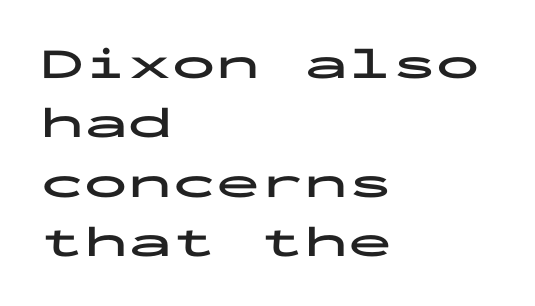
The image shows 44 px bold, wide sans-serif type, upright, monospaced; set left-aligned, normal line spacing (1.35x), normal letter spacing, not underlined; low stroke contrast and a medium x-height.
